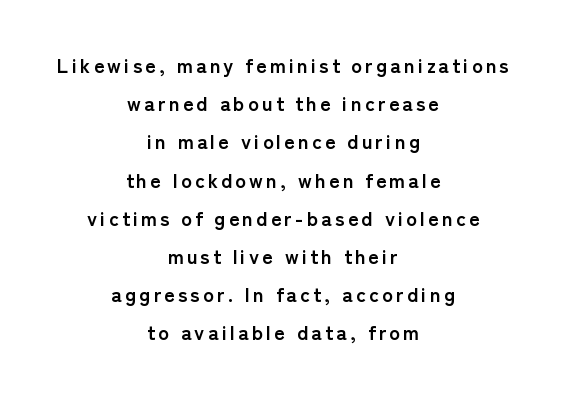
{"italic": "no", "bold": "yes", "underline": "no", "align": "center", "line_spacing": "loose", "line_spacing_ratio": 1.91, "glyph_px": 20}
